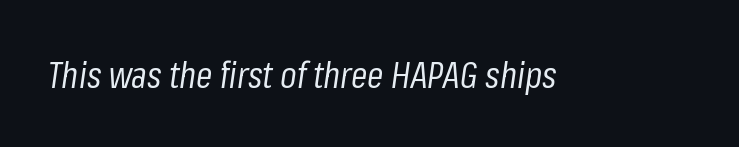
Tall strokes in this sample are angled rather than plumb. Observe the ordinary spacing: letters are neighbours, not strangers. Clear beneath every line of the passage. The font is comparable to plain body text, perhaps lighter. This sample has the flowing, uneven cadence of proportional lettering.
